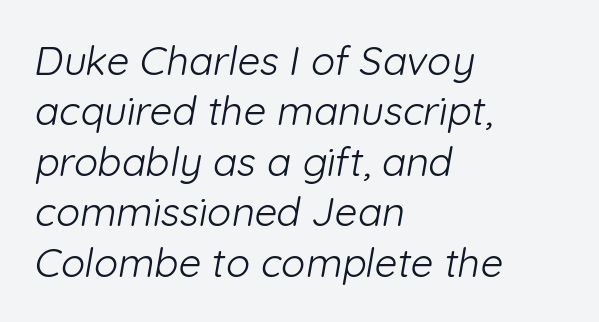
The image shows 40 px light sans-serif type; set left-aligned, normal line spacing (1.26x), normal letter spacing, not underlined; low stroke contrast and a medium x-height.
